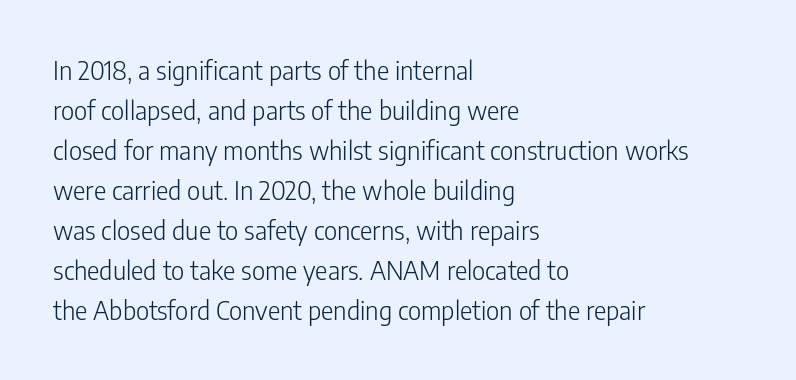
The image shows 26 px text type, upright; set left-aligned, normal line spacing (1.54x), normal letter spacing, not underlined.
